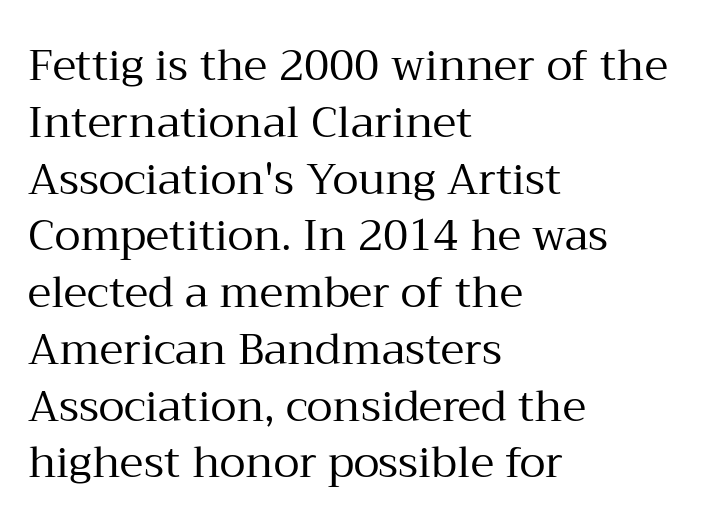
The image shows 43 px regular-weight serif type, upright; set left-aligned, normal line spacing (1.32x), normal letter spacing, not underlined; medium stroke contrast and a medium x-height.
